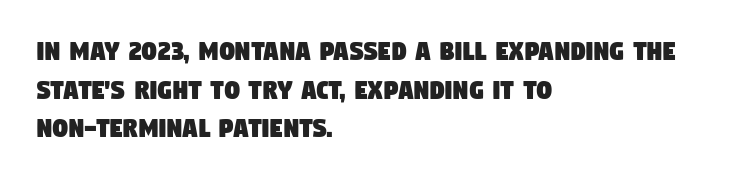
The image shows 30 px condensed sans-serif type; set left-aligned, normal line spacing (1.29x), normal letter spacing, not underlined; low stroke contrast and a large x-height.
